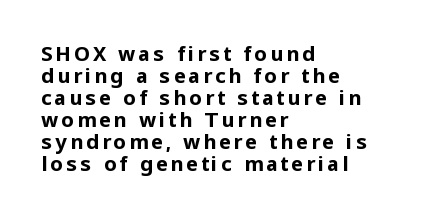
The image shows 20 px bold type, upright; set left-aligned, tight line spacing (1.1x), not underlined.
